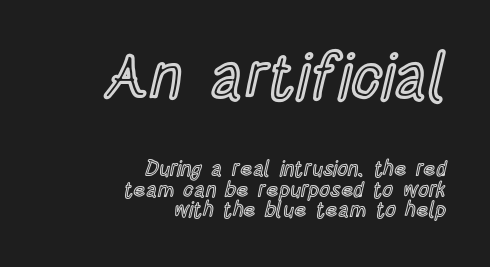
{"width": "condensed", "x_height": "large", "monospaced": "no", "underline": "no", "align": "right", "line_spacing": "tight", "line_spacing_ratio": 0.99, "letter_spacing": "normal", "letter_spacing_em": 0.0, "larger_block": "first", "size_ratio": 3.0, "glyph_px": 63}
